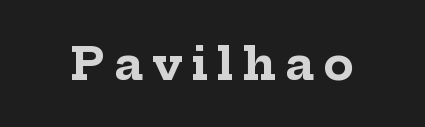
Q: Is the text bold? A: Yes.
Q: Is the text italic (slanted)? A: No, it is upright.
Q: Is the typeface a serif or a sans-serif typeface? A: Serif.
Q: Is the text underlined? A: No.
Q: Is the spacing between letters normal or unusually wide? A: Unusually wide.
Q: Width (condensed, normal, or wide)? A: Normal.
Q: Stroke contrast? A: Low.
Q: x-height? A: Medium.
Q: Monospaced? A: No.
